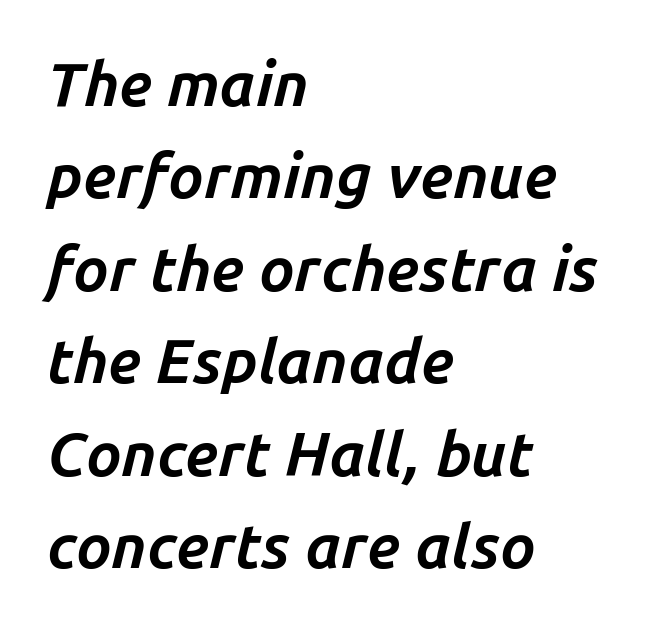
Notice how the stems are inclined rather than vertical — that's the hallmark of italics. This sample keeps an unexceptional amount of space between lines. Heavy, bold letterforms. Caption: standard tracking, unaltered.
